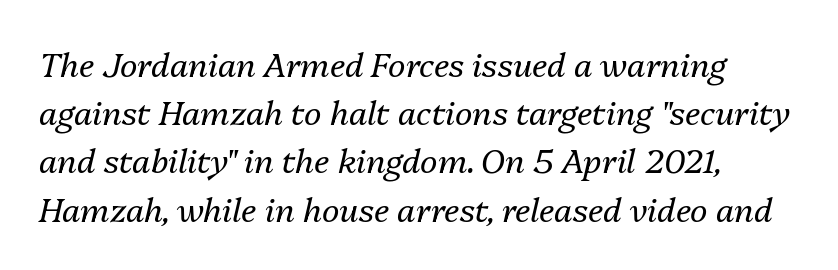
Type without underlining. When letters slant like this, we call the style italic. Regarding leading, the lines here are spaced in the standard way. Reading down the block, your eye returns to a fixed left position each line. A typesetter would call this proportional, since set widths differ per character. Characters follow at the spacing the type designer built in.
